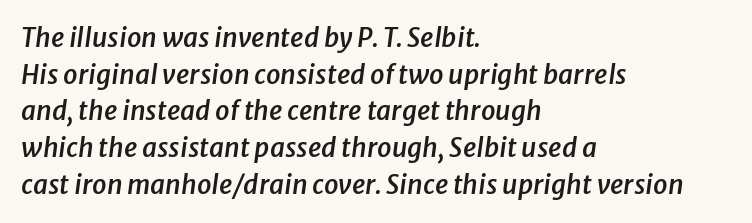
{"italic": "yes", "lean": "right", "slant_degrees": 8, "bold": "semi", "underline": "no", "align": "left", "line_spacing": "normal", "line_spacing_ratio": 1.41, "letter_spacing": "normal", "letter_spacing_em": 0.0, "glyph_px": 26}
